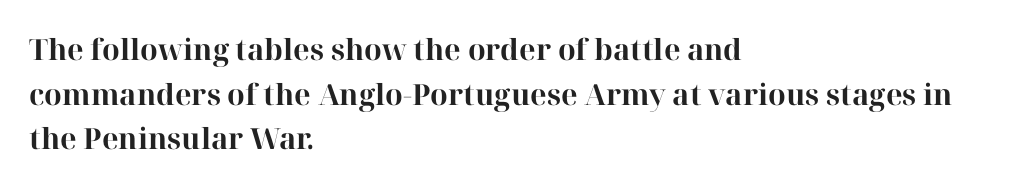
{"serif": "yes", "italic": "no", "bold": "yes", "weight": "bold", "width": "normal", "stroke_contrast": "high", "x_height": "medium", "monospaced": "no", "underline": "no", "align": "left", "line_spacing": "normal", "line_spacing_ratio": 1.54, "letter_spacing": "normal", "letter_spacing_em": 0.0, "glyph_px": 29}
